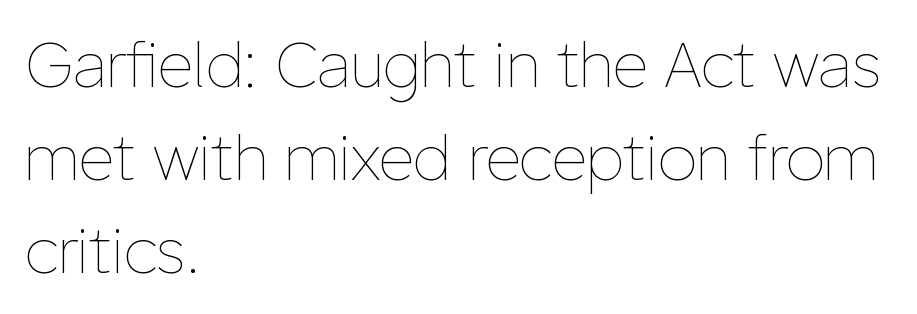
{"italic": "no", "bold": "no", "weight": "thin", "width": "normal", "stroke_contrast": "low", "x_height": "medium", "monospaced": "no", "underline": "no", "align": "left", "line_spacing": "normal", "line_spacing_ratio": 1.5, "letter_spacing": "normal", "letter_spacing_em": 0.0, "glyph_px": 62}
